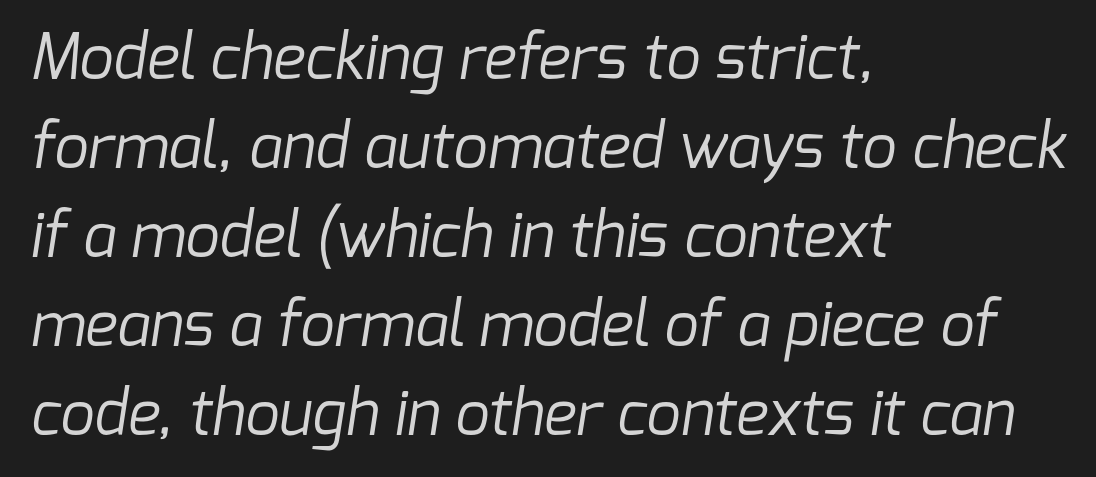
Q: Is the text bold? A: No.
Q: Is the typeface a serif or a sans-serif typeface? A: Sans-serif.
Q: Is the text underlined? A: No.
Q: How is the paragraph aligned? A: Left-aligned.
Q: Is the spacing between letters normal or unusually wide? A: Normal.
Q: Is the spacing between lines tight, normal or loose? A: Normal.
Q: Width (condensed, normal, or wide)? A: Normal.
Q: Stroke contrast? A: Low.
Q: x-height? A: Medium.
Q: Monospaced? A: No.
